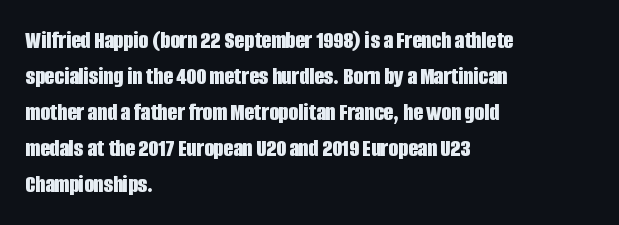
The image shows 25 px bold type, upright; set left-aligned, normal line spacing (1.44x), normal letter spacing, not underlined.
